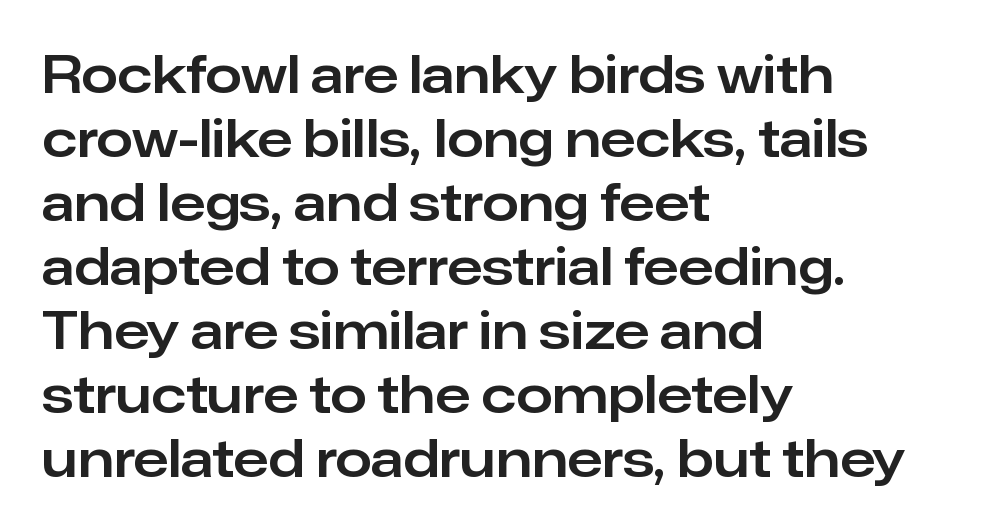
The image shows 52 px sans-serif type, upright; set left-aligned, line spacing 1.23x, normal letter spacing, not underlined; low stroke contrast and a medium x-height.
